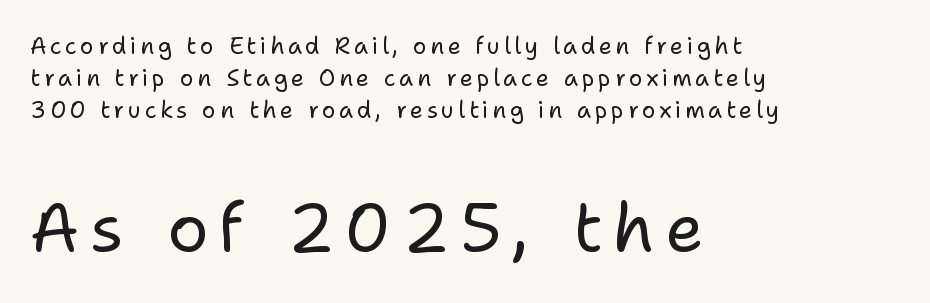
The image shows 68 px regular-weight sans-serif type, upright; set left-aligned, normal line spacing (1.4x), not underlined; the second (bottom) block is 2.96x larger; low stroke contrast and a medium x-height.
